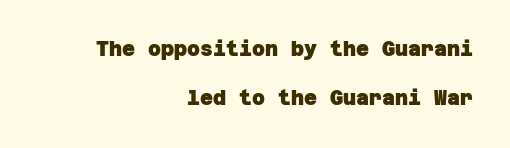
{"bold": "yes", "underline": "no", "align": "right", "line_spacing": "loose", "line_spacing_ratio": 2.47, "letter_spacing": "normal", "letter_spacing_em": 0.0, "glyph_px": 20}
